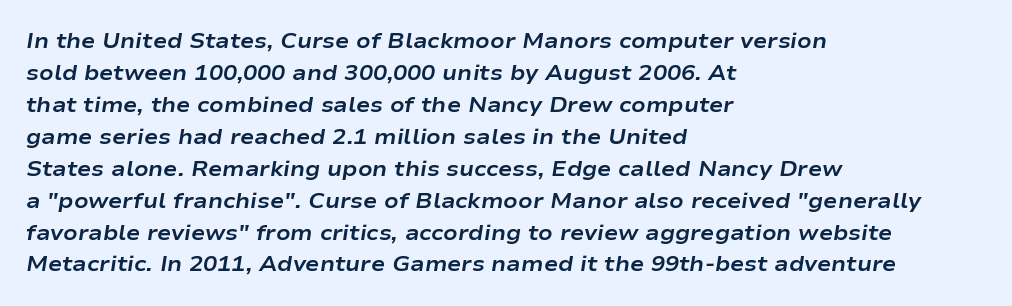
The image shows 21 px bold type, italic (leaning right); set left-aligned, normal line spacing (1.52x), normal letter spacing, not underlined.
